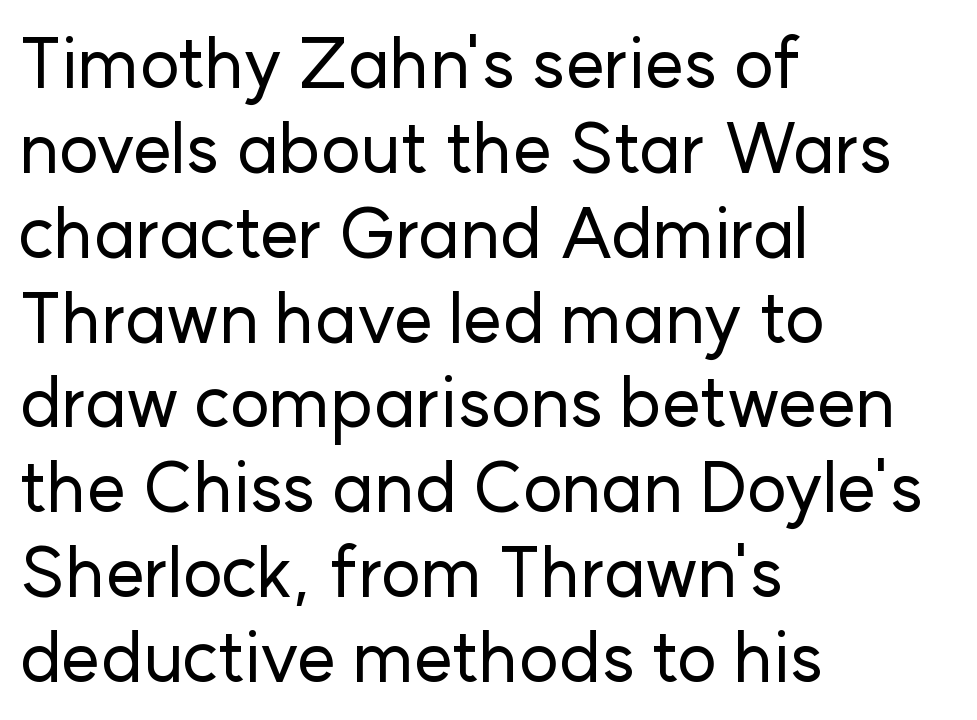
Has an underline been added? It has not. When letters stand straight like this, we call the style roman or upright. Reading down the block, your eye returns to a fixed left position each line. Spacing verdict: proportional, widths tailored to each character. Regarding serifs, this sample does without them. Honestly, the letter spacing is just normal — you wouldn't notice it.
